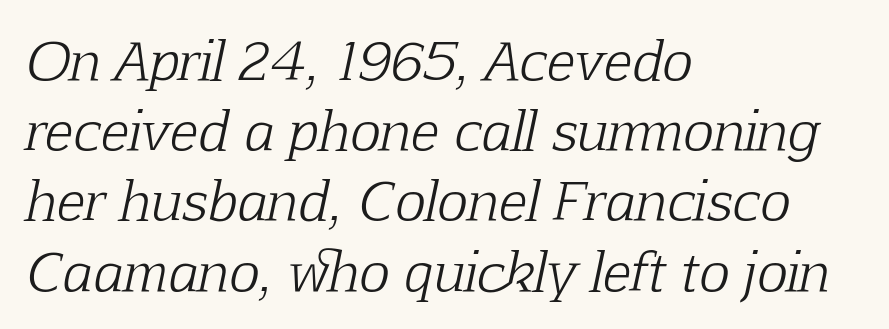
Bare-footed words on every line. The letterforms sit at book weight or below. Each letter's strokes conclude with small projecting serifs. Is there much room between lines? A standard amount, neither cramped nor airy. Do the characters align in a grid? No, the font is proportional.
